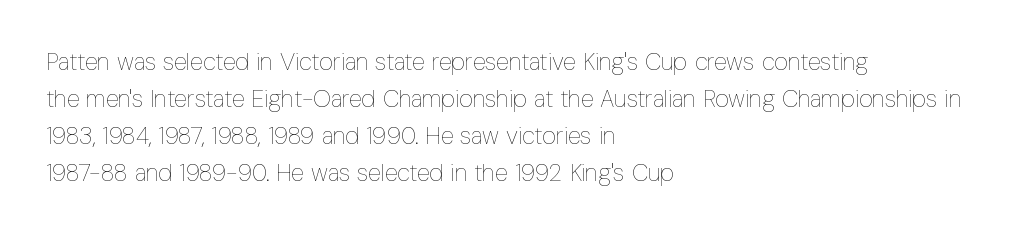
The image shows 24 px text type, upright; set left-aligned, normal line spacing (1.54x), normal letter spacing, not underlined.
